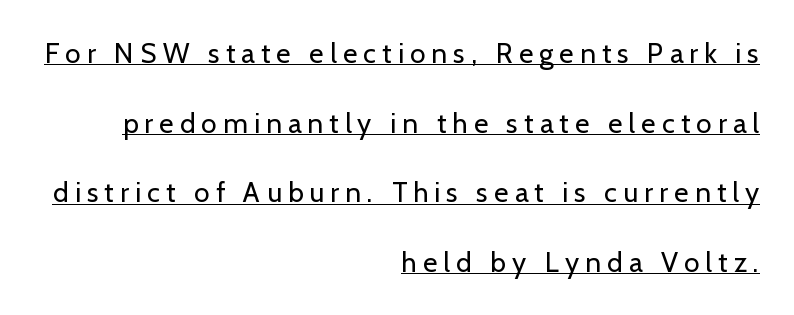
A typesetter would call this leading open, well beyond the default. To sum up the face: it is a sans, with no serifs. Every stem runs plumb, perpendicular to the baseline. Spacing verdict: proportional, widths tailored to each character.
